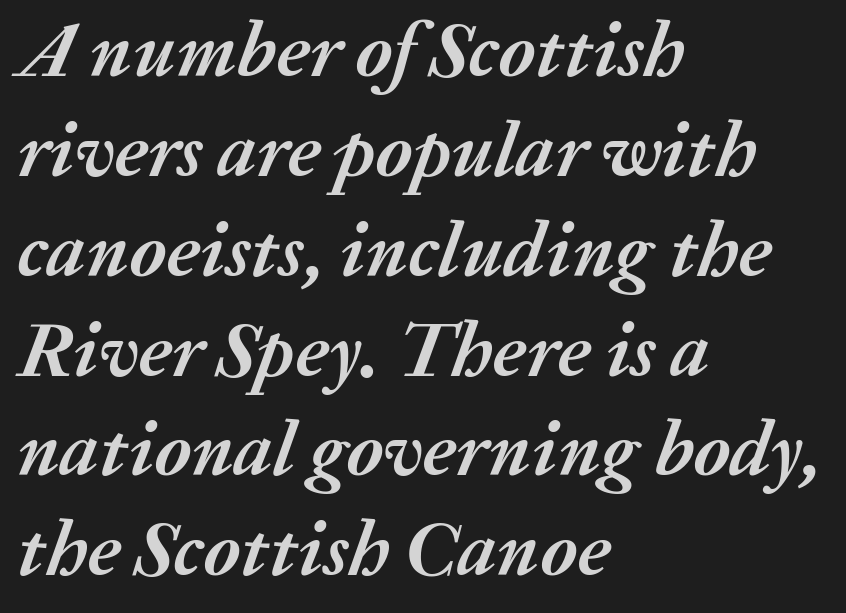
Spacing verdict: proportional, widths tailored to each character. The axis of the letterforms is tilted away from vertical. In CSS terms this would be text-align: left. Check the space under the baseline: it is left empty.
